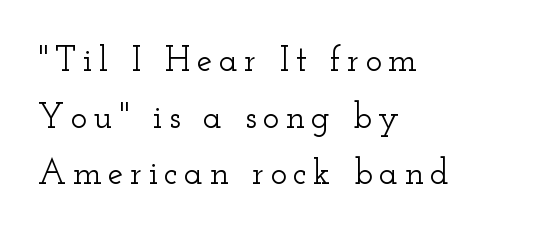
To sum up the face: it has serifs. Vertical strokes here are truly vertical. Is this a fixed-width face? No — the glyphs have proportional, varying widths. One glance says typical: line gaps are just what's usual. Horizontally, the lines are justified to the leading edge only.
